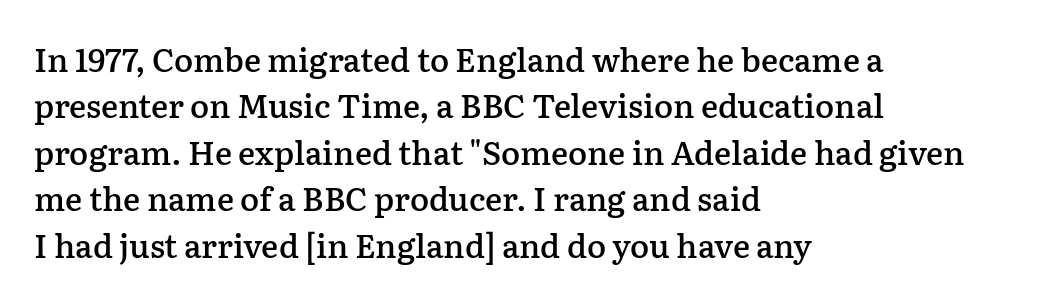
The letters stand straight up with perfectly vertical stems. A typesetter would label this face a serif. The glyphs are unaccompanied by any horizontal stroke below them. Vertical spacing — default.
